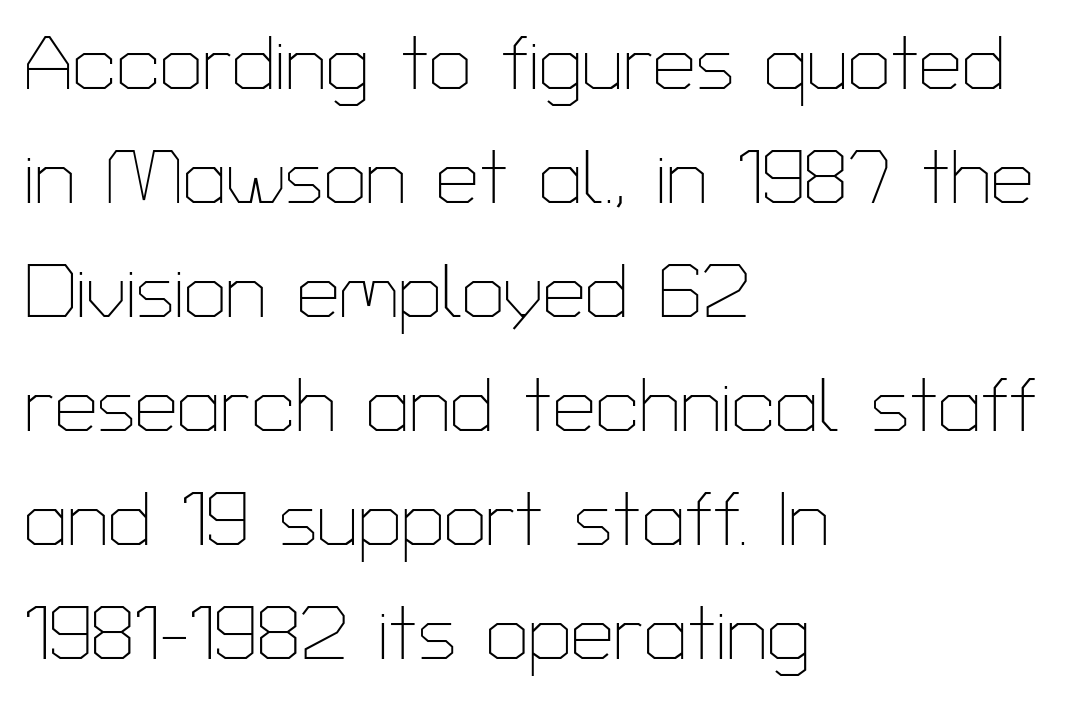
Q: Is the text bold? A: No.
Q: Is the text italic (slanted)? A: No, it is upright.
Q: Is the typeface a serif or a sans-serif typeface? A: Sans-serif.
Q: Is the text underlined? A: No.
Q: How is the paragraph aligned? A: Left-aligned.
Q: Is the spacing between letters normal or unusually wide? A: Normal.
Q: Is the spacing between lines tight, normal or loose? A: Normal.
Q: Width (condensed, normal, or wide)? A: Normal.
Q: Stroke contrast? A: Low.
Q: x-height? A: Medium.
Q: Monospaced? A: No.
